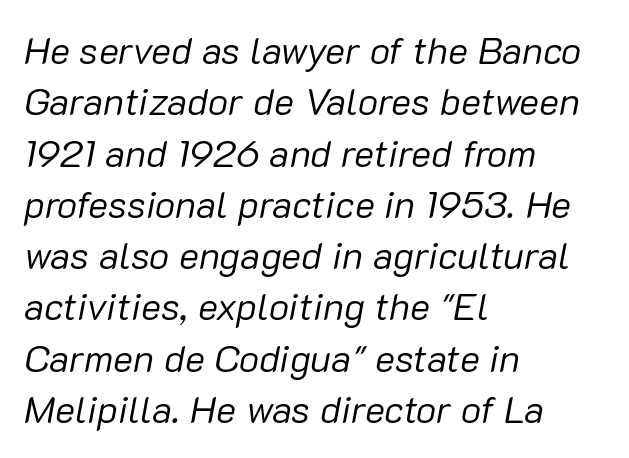
Q: Is the text bold? A: No.
Q: Is the text italic (slanted)? A: Yes, it leans right by about 10 degrees.
Q: Is the text underlined? A: No.
Q: How is the paragraph aligned? A: Left-aligned.
Q: Is the spacing between letters normal or unusually wide? A: Normal.
Q: Is the spacing between lines tight, normal or loose? A: Normal.
Q: Width (condensed, normal, or wide)? A: Normal.
Q: Stroke contrast? A: Low.
Q: x-height? A: Medium.
Q: Monospaced? A: No.
